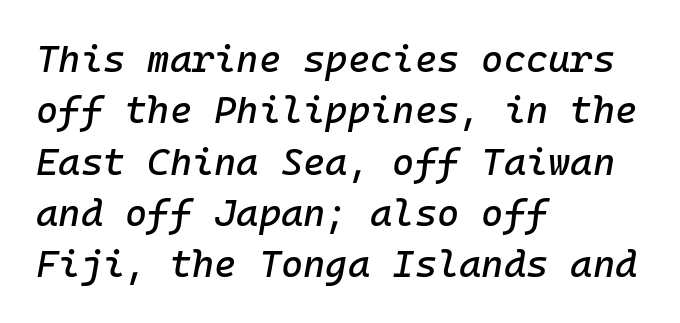
The image shows 38 px text type, italic (leaning right), monospaced; set left-aligned, normal line spacing (1.35x), normal letter spacing, not underlined; low stroke contrast and a medium x-height.
